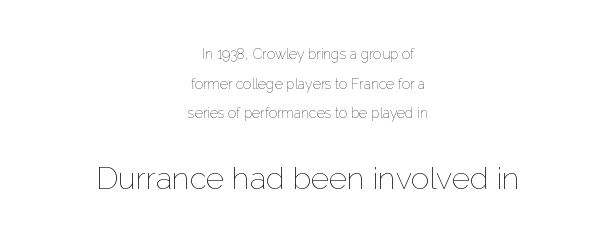
Has an underline been added? It has not. Horizontal bands of white between lines are thick stripes. Character widths vary here, with narrow letters taking less room than wide ones. Two sizes are in play, and the larger belongs to the second block. Ascenders rise straight up at ninety degrees. The tracking reads as untouched default to a designer's eye.
